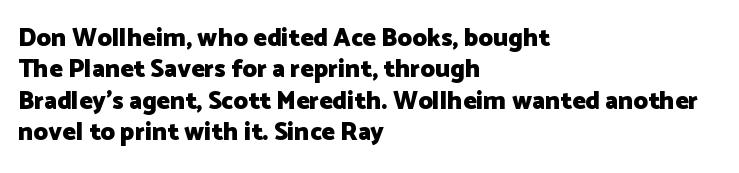
The image shows 25 px bold type, upright; set left-aligned, normal line spacing (1.26x), normal letter spacing, not underlined.
